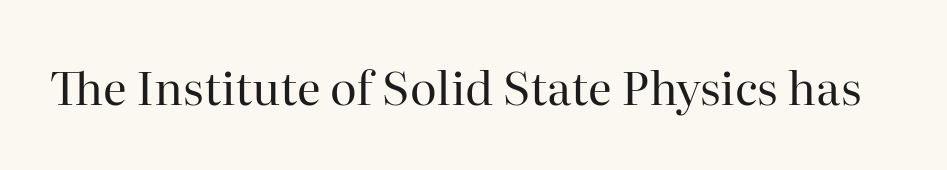
The image shows 46 px regular-weight serif type, upright; set normal letter spacing, not underlined; high stroke contrast and a medium x-height.
